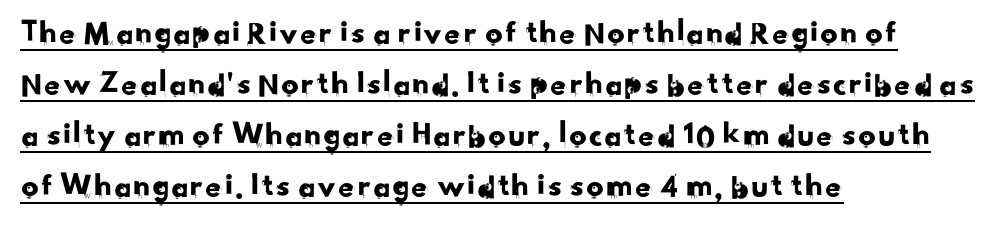
{"serif": "no", "width": "normal", "stroke_contrast": "low", "x_height": "small", "monospaced": "no", "underline": "yes", "align": "left", "line_spacing": "normal", "line_spacing_ratio": 1.5, "letter_spacing": "normal", "letter_spacing_em": 0.0, "glyph_px": 34}
